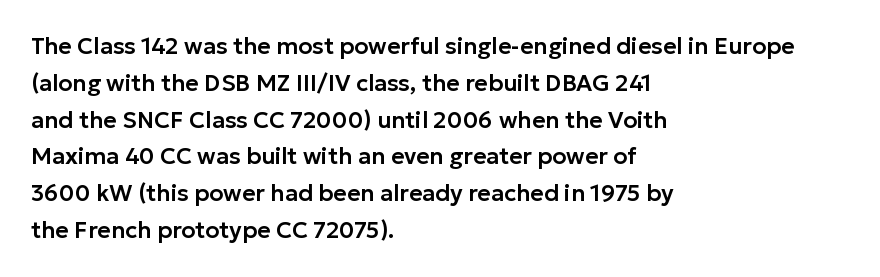
Q: Is the text italic (slanted)? A: No, it is upright.
Q: Is the text underlined? A: No.
Q: How is the paragraph aligned? A: Left-aligned.
Q: Is the spacing between letters normal or unusually wide? A: Normal.
Q: Is the spacing between lines tight, normal or loose? A: Normal.
